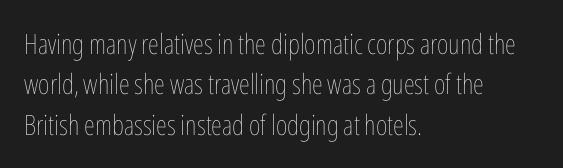
The designer left line spacing at the default. Nobody touched the tracking dial on this one. Do the characters align in a grid? No, the font is proportional. Caption: face not bold, strokes unweighted. Does the copy run flush right? No — it runs flush left. You can tell it's not italic because the verticals are truly vertical.
